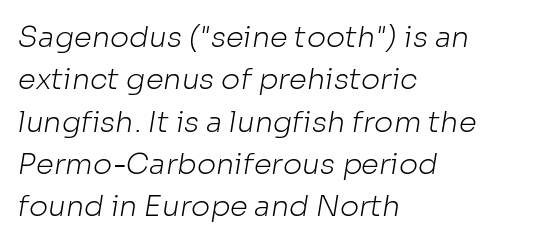
Q: Is the text bold? A: No.
Q: Is the typeface a serif or a sans-serif typeface? A: Sans-serif.
Q: Is the text underlined? A: No.
Q: How is the paragraph aligned? A: Left-aligned.
Q: Is the spacing between letters normal or unusually wide? A: Normal.
Q: Is the spacing between lines tight, normal or loose? A: Normal.
Q: Width (condensed, normal, or wide)? A: Normal.
Q: Stroke contrast? A: Low.
Q: x-height? A: Medium.
Q: Monospaced? A: No.
